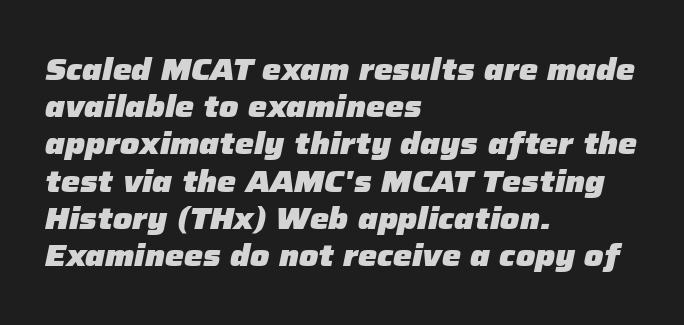
Q: Is the text bold? A: Yes.
Q: Is the text italic (slanted)? A: Yes, it leans right by about 12 degrees.
Q: Is the text underlined? A: No.
Q: How is the paragraph aligned? A: Left-aligned.
Q: Is the spacing between letters normal or unusually wide? A: Normal.
Q: Width (condensed, normal, or wide)? A: Normal.
Q: Stroke contrast? A: Low.
Q: x-height? A: Medium.
Q: Monospaced? A: No.
